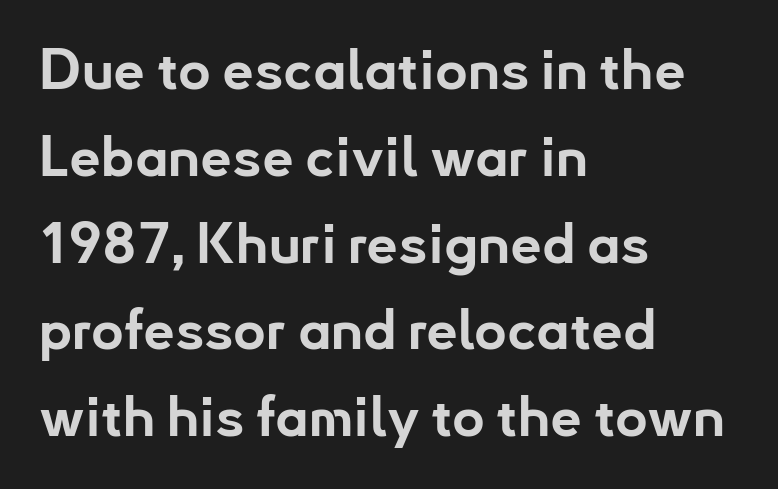
Q: Is the text bold? A: Yes.
Q: Is the text italic (slanted)? A: No, it is upright.
Q: Is the typeface a serif or a sans-serif typeface? A: Sans-serif.
Q: Is the text underlined? A: No.
Q: How is the paragraph aligned? A: Left-aligned.
Q: Is the spacing between letters normal or unusually wide? A: Normal.
Q: Is the spacing between lines tight, normal or loose? A: Normal.
Q: Width (condensed, normal, or wide)? A: Normal.
Q: Stroke contrast? A: Low.
Q: x-height? A: Small.
Q: Monospaced? A: No.
